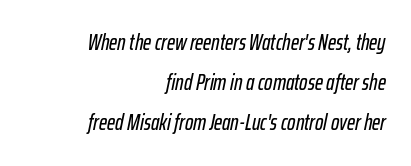
Nobody drew a line under any word here. Designer's note — italics engaged. The type is set solid horizontally, with unmodified tracking. Is the block centered? No — it sits flush against the right margin.
